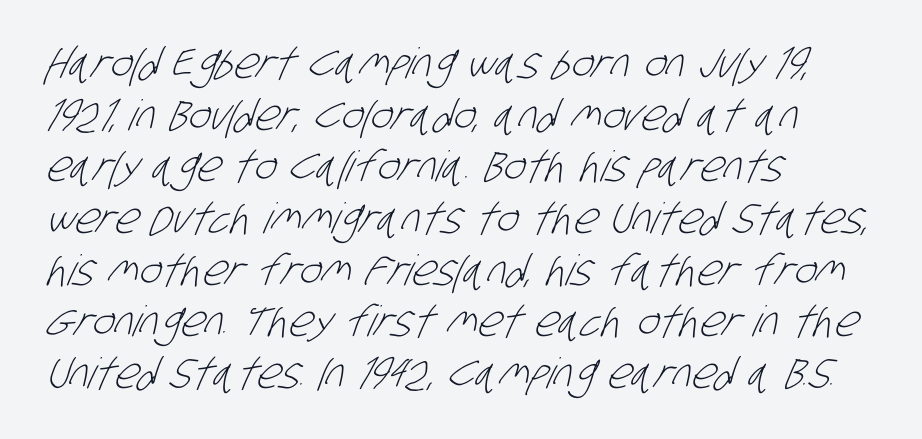
Check where the strokes stop: nothing finishes them off — pure sans. Where is the straight margin? On the left. Check under the words: just untouched page. The line texture is even and compact thanks to regular tracking. The rendering uses natural spacing where letterforms have individual widths. The font sits on the lighter half of the weight spectrum, regular included.
